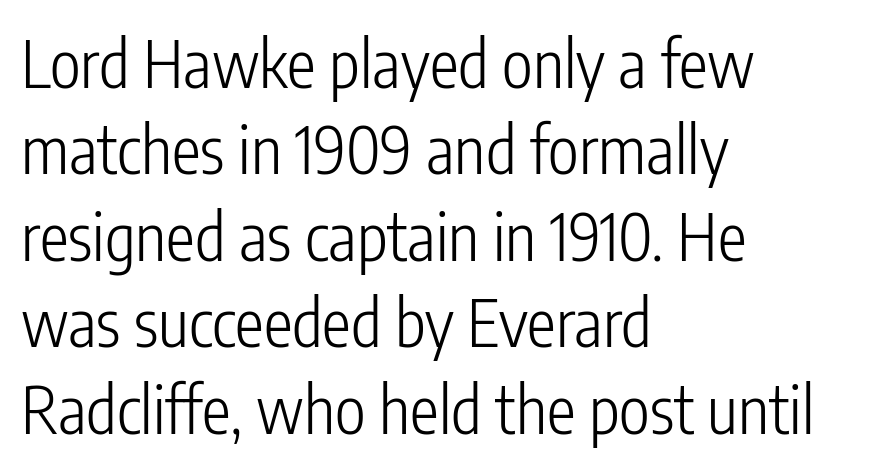
Varying glyph widths throughout — classic text-font behaviour. Any mark beneath the type? The region is blank. The lines sit at an ordinary, default distance from one another. The characters are drawn with everyday or finer stroke widths.
